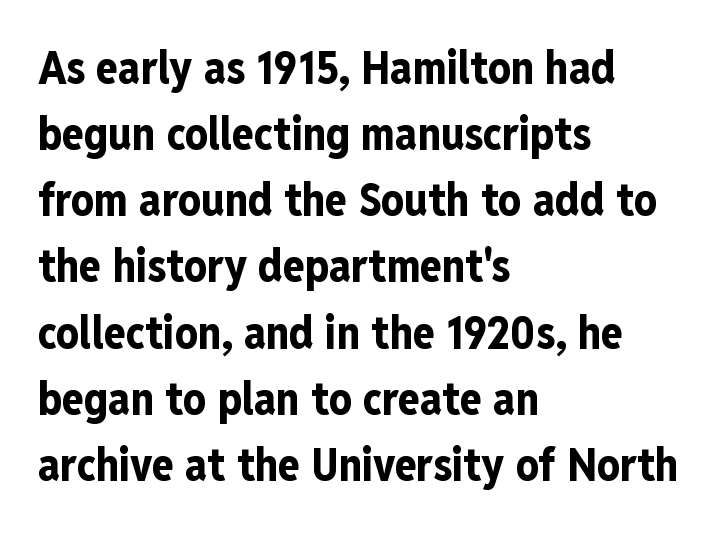
{"serif": "no", "italic": "no", "bold": "yes", "weight": "bold", "width": "condensed", "stroke_contrast": "low", "x_height": "medium", "monospaced": "no", "underline": "no", "align": "left", "line_spacing": "normal", "line_spacing_ratio": 1.47, "letter_spacing": "normal", "letter_spacing_em": 0.0, "glyph_px": 45}
